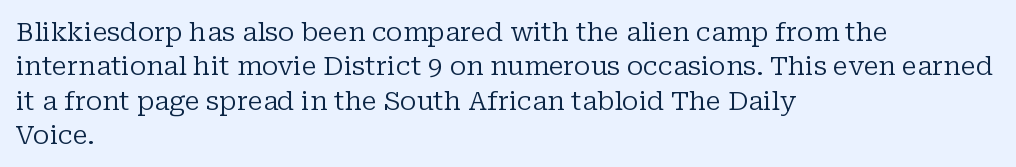
{"italic": "no", "bold": "no", "underline": "no", "align": "left", "line_spacing": "normal", "line_spacing_ratio": 1.32, "letter_spacing": "normal", "letter_spacing_em": 0.0, "glyph_px": 26}
